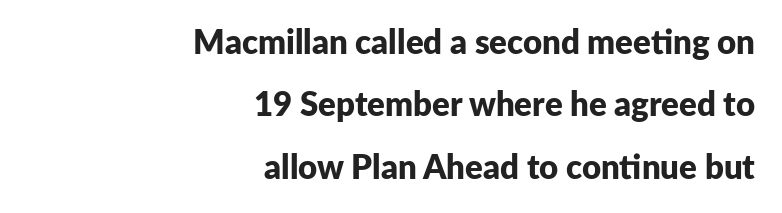
Character widths vary here, with narrow letters taking less room than wide ones. Ascenders rise straight up at ninety degrees. There is no visible air inserted between adjacent glyphs. These lines are set flush right with a ragged left edge.
